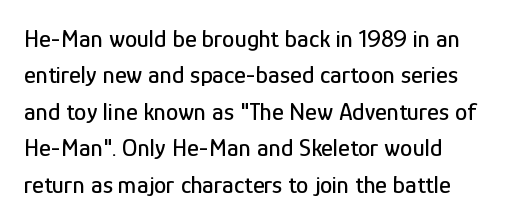
Plain, unruled lines of type. The type is set solid horizontally, with unmodified tracking. Tall strokes in this sample are plumb rather than angled. Regarding leading, the lines here are spaced in the standard way.
